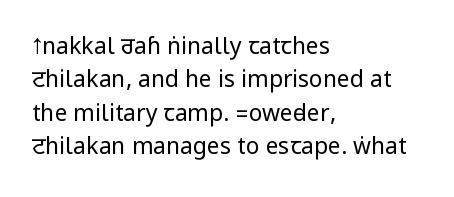
The image shows 23 px text type, upright; set left-aligned, normal line spacing (1.45x), normal letter spacing, not underlined.
